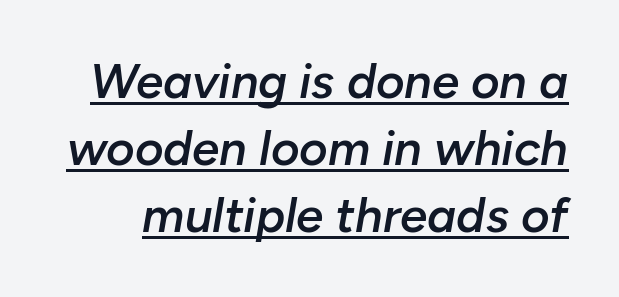
{"italic": "yes", "lean": "right", "slant_degrees": 10, "bold": "semi", "weight": "semibold", "width": "normal", "stroke_contrast": "low", "x_height": "medium", "monospaced": "no", "underline": "yes", "line_spacing": "normal", "line_spacing_ratio": 1.37, "letter_spacing": "normal", "letter_spacing_em": 0.0, "glyph_px": 49}
